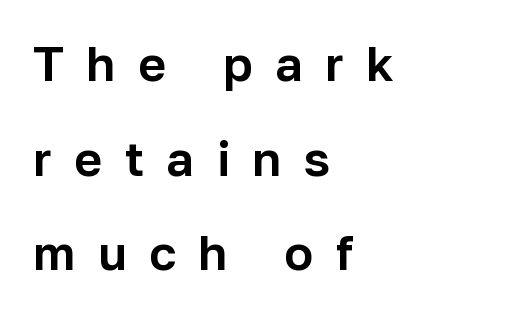
Do the characters align in a grid? No, the font is proportional. These lines stand farther apart than default settings would place them. The lines in this sample share a left origin and differ only in where they stop. Students, note that the glyphs here are deliberately spaced far apart.
